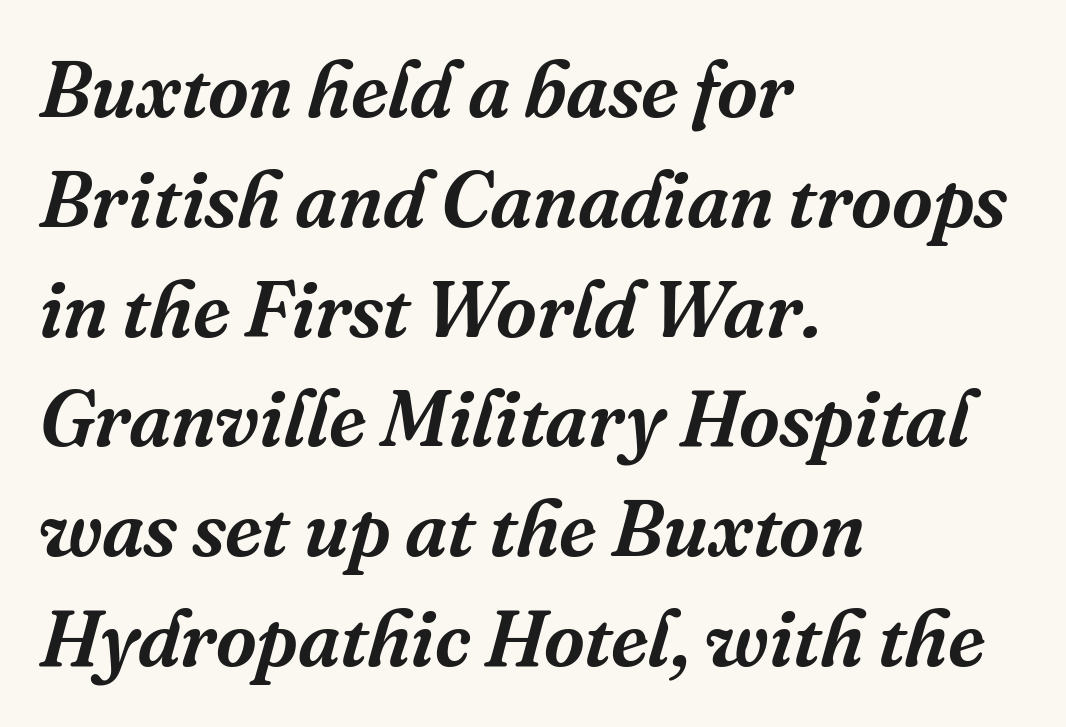
Q: Is the text italic (slanted)? A: Yes, it leans right by about 16 degrees.
Q: Is the typeface a serif or a sans-serif typeface? A: Serif.
Q: Is the text underlined? A: No.
Q: How is the paragraph aligned? A: Left-aligned.
Q: Is the spacing between letters normal or unusually wide? A: Normal.
Q: Is the spacing between lines tight, normal or loose? A: Normal.
Q: Width (condensed, normal, or wide)? A: Normal.
Q: Stroke contrast? A: Medium.
Q: x-height? A: Medium.
Q: Monospaced? A: No.
